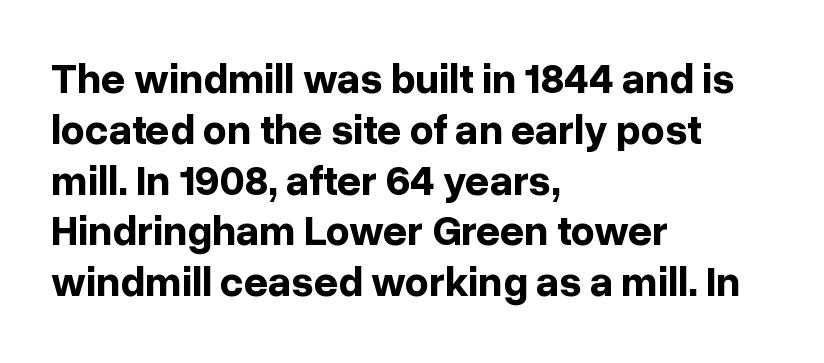
{"serif": "no", "italic": "no", "bold": "yes", "weight": "bold", "width": "normal", "stroke_contrast": "low", "x_height": "medium", "monospaced": "no", "underline": "no", "align": "left", "line_spacing_ratio": 1.21, "letter_spacing": "normal", "letter_spacing_em": 0.0, "glyph_px": 42}
